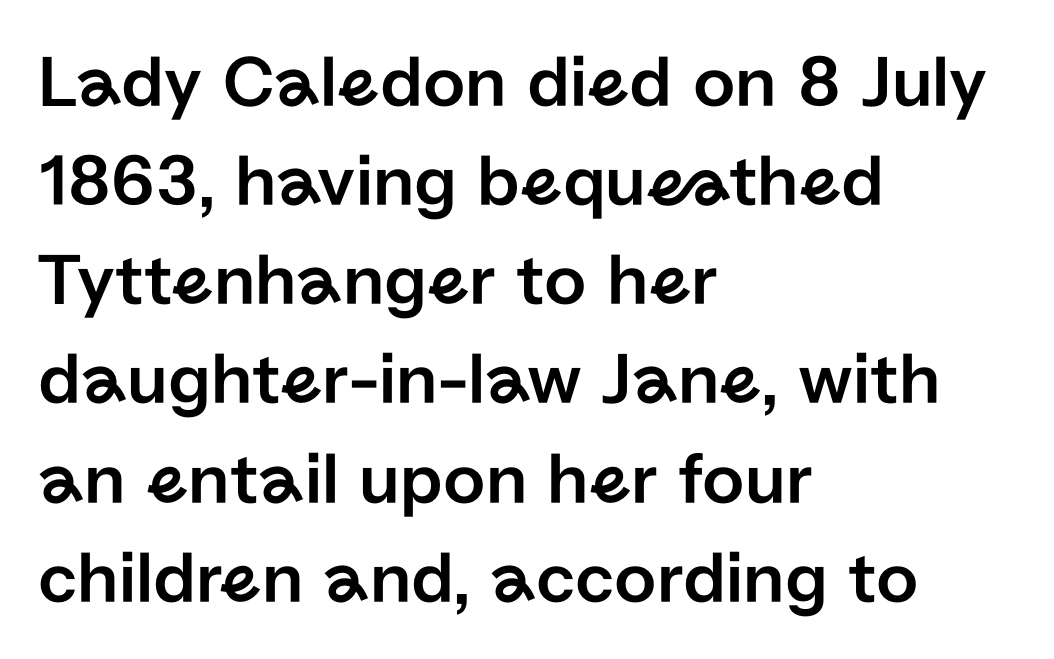
This is roman type, the default non-slanted kind. Is the block centered? No — it sits flush against the left margin. Is this a fixed-width face? No — the glyphs have proportional, varying widths. The letterforms sit shoulder to shoulder at normal distance.
